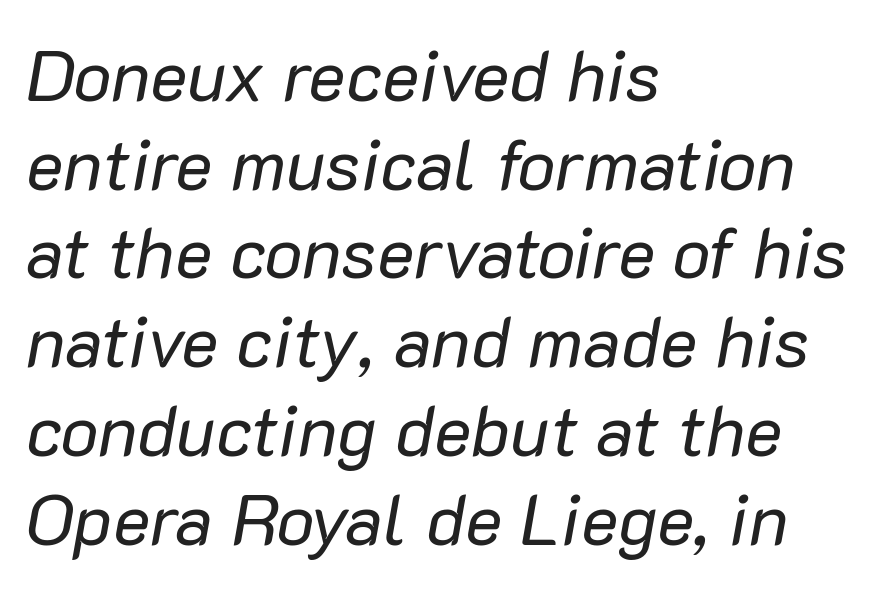
Q: Is the text bold? A: No.
Q: Is the text italic (slanted)? A: Yes, it leans right by about 10 degrees.
Q: Is the text underlined? A: No.
Q: How is the paragraph aligned? A: Left-aligned.
Q: Is the spacing between letters normal or unusually wide? A: Normal.
Q: Is the spacing between lines tight, normal or loose? A: Normal.
Q: Width (condensed, normal, or wide)? A: Normal.
Q: Stroke contrast? A: Low.
Q: x-height? A: Medium.
Q: Monospaced? A: No.
